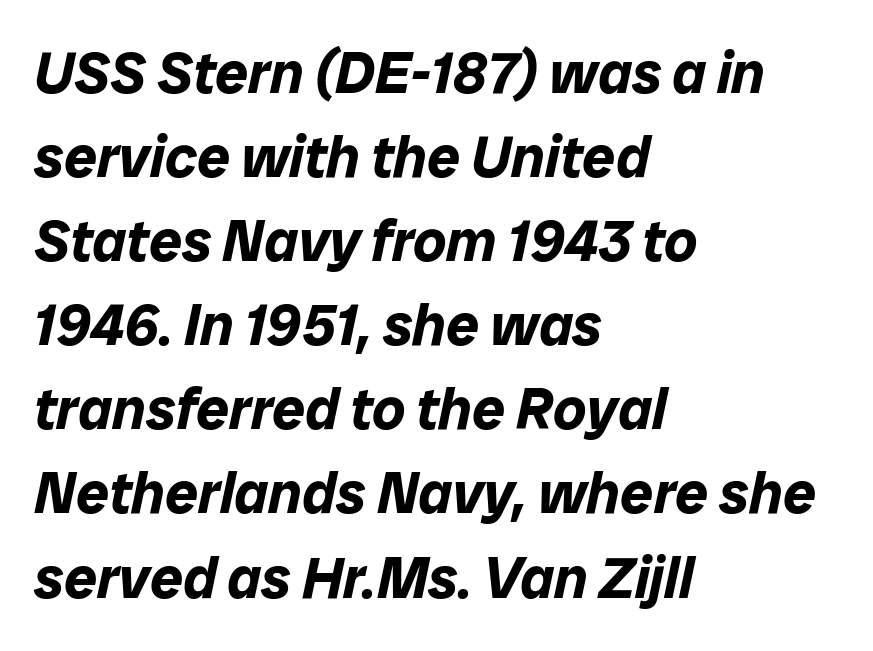
The image shows 58 px bold type, italic (leaning right); set left-aligned, normal line spacing (1.45x), normal letter spacing, not underlined; low stroke contrast and a medium x-height.
